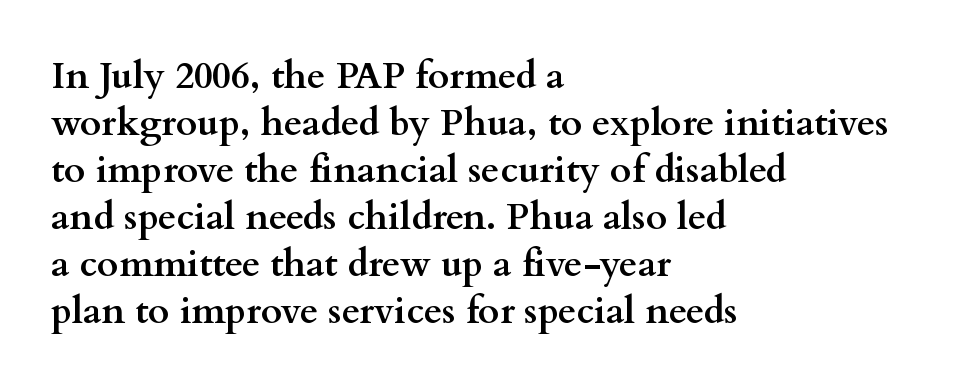
The image shows 37 px semibold, wide serif type, upright; set left-aligned, normal line spacing (1.27x), normal letter spacing, not underlined; medium stroke contrast and a small x-height.
